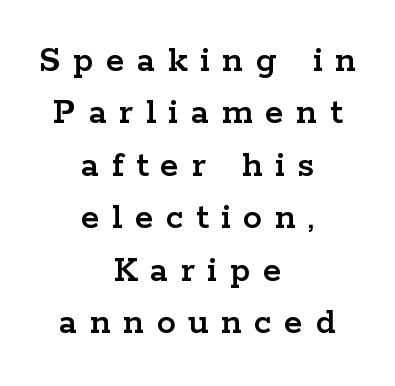
The image shows 38 px wide serif type, upright; set centered, normal line spacing (1.38x), unusually wide letter spacing (+0.33 em), not underlined; low stroke contrast and a medium x-height.
